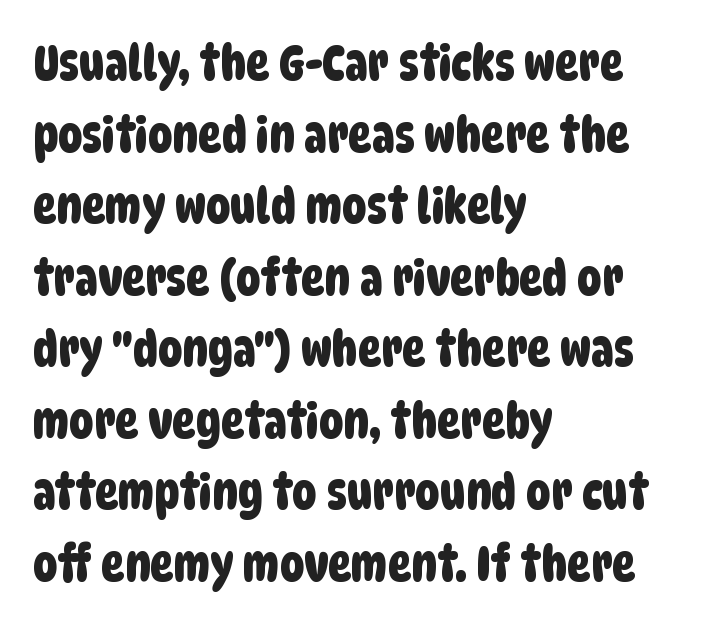
Q: Is the typeface a serif or a sans-serif typeface? A: Sans-serif.
Q: Is the text underlined? A: No.
Q: How is the paragraph aligned? A: Left-aligned.
Q: Is the spacing between letters normal or unusually wide? A: Normal.
Q: Is the spacing between lines tight, normal or loose? A: Normal.
Q: Width (condensed, normal, or wide)? A: Condensed.
Q: Stroke contrast? A: Low.
Q: x-height? A: Large.
Q: Monospaced? A: No.
